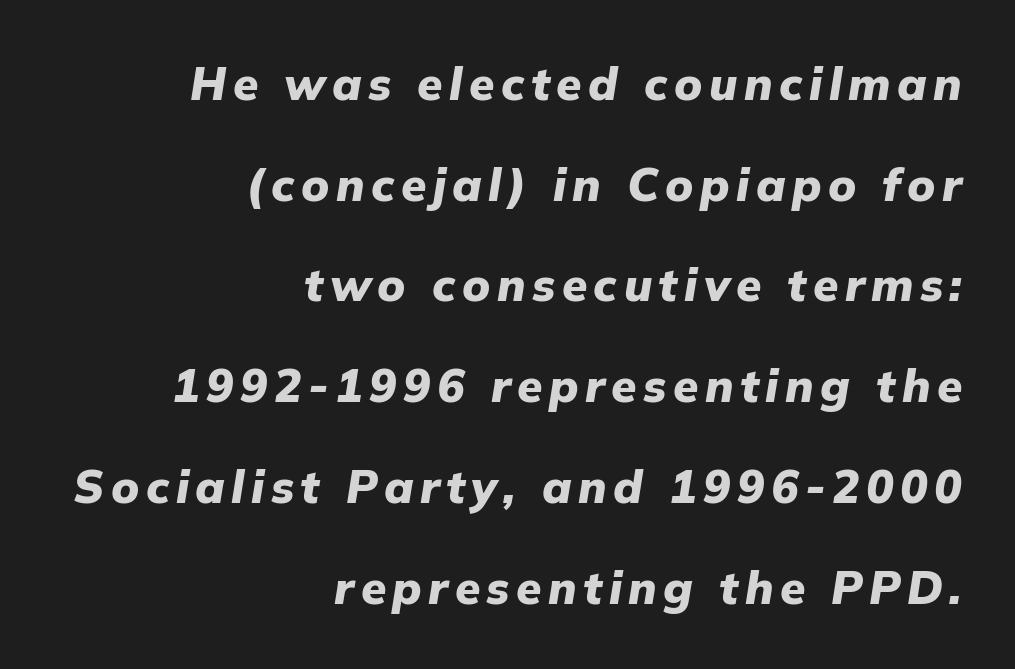
The image shows 46 px heavy type, italic (leaning right); set right-aligned, loose line spacing (2.19x), not underlined; low stroke contrast and a medium x-height.
